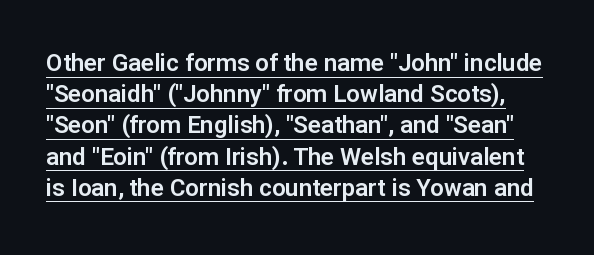
Q: Is the text italic (slanted)? A: No, it is upright.
Q: Is the text underlined? A: Yes.
Q: Is the spacing between letters normal or unusually wide? A: Normal.
Q: Is the spacing between lines tight, normal or loose? A: Normal.
